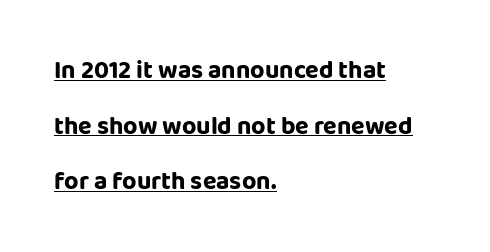
The image shows 25 px text type, upright; set left-aligned, loose line spacing (2.23x), normal letter spacing, underlined.
